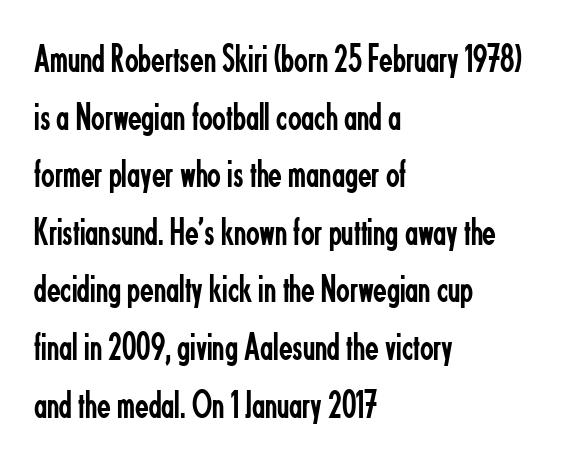
The gap between lines stays unmarked. Unlike italic type, these characters show no tilt at all. Typographically, this falls in the sans-serif category. Each line starts at the same left margin while the right side varies. Character widths vary here, with narrow letters taking less room than wide ones.
